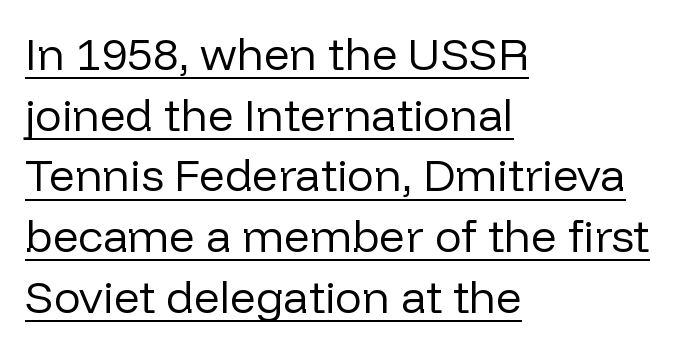
The image shows 45 px regular-weight sans-serif type, upright; set left-aligned, normal line spacing (1.35x), normal letter spacing, underlined; low stroke contrast and a medium x-height.
